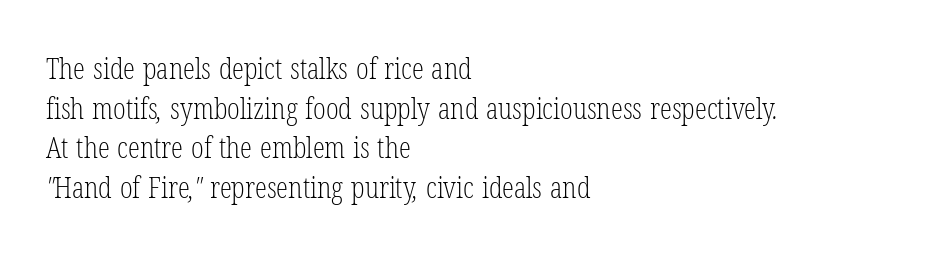
The image shows 30 px light, condensed serif type; set left-aligned, normal line spacing (1.32x), normal letter spacing, not underlined; low stroke contrast and a medium x-height.
